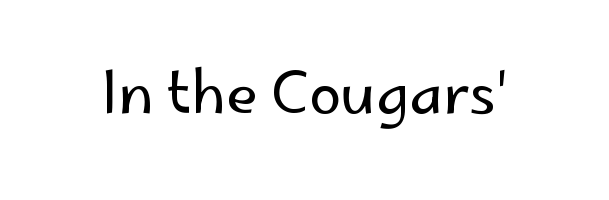
{"serif": "no", "italic": "no", "bold": "no", "weight": "regular", "width": "normal", "stroke_contrast": "low", "x_height": "small", "monospaced": "no", "underline": "no", "letter_spacing": "normal", "letter_spacing_em": 0.0, "glyph_px": 58}
